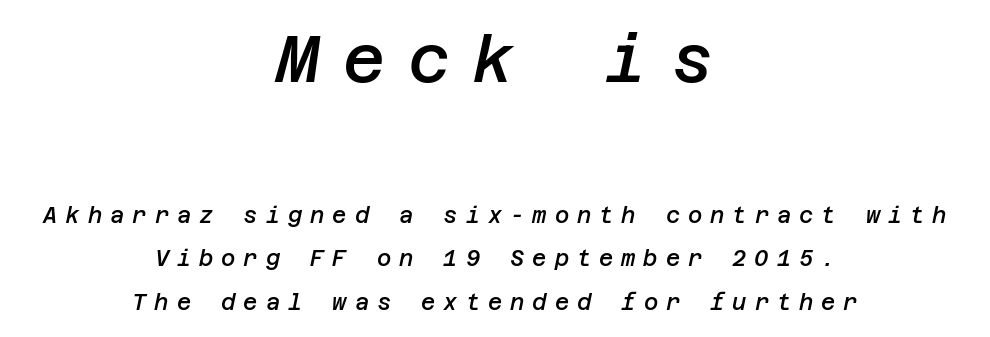
The rendering shrinks the type as you move from the upper chunk to the lower. No word sits above an underline. The text block is weighted toward neither margin, spreading evenly from the middle. Typographic density is moderately raised because the face is semibold. Vertically, the passage feels expansive, rows floating well apart. The text carries the slant typical of an italic or oblique font.
